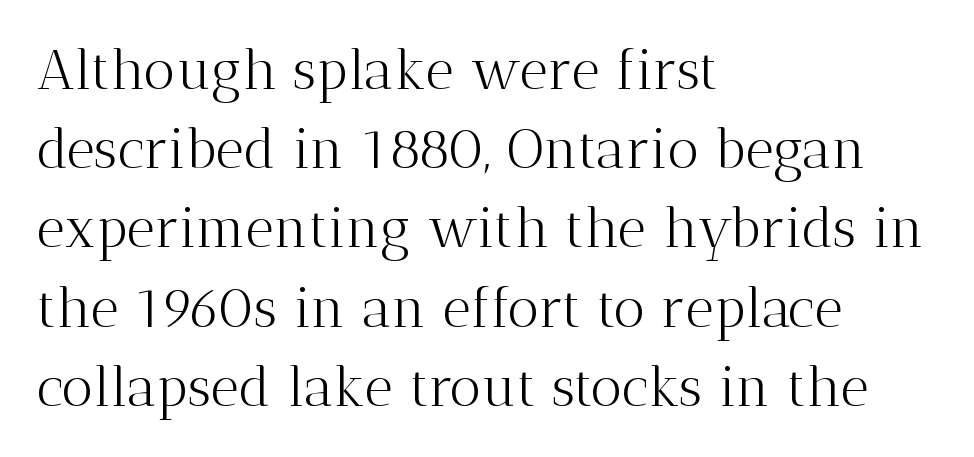
The image shows 55 px light serif type, upright; set left-aligned, normal line spacing (1.44x), normal letter spacing, not underlined; medium stroke contrast and a medium x-height.
